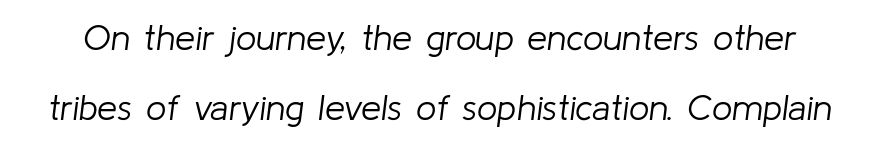
Q: Is the text bold? A: No.
Q: Is the text italic (slanted)? A: Yes, it leans right by about 8 degrees.
Q: Is the text underlined? A: No.
Q: Is the spacing between letters normal or unusually wide? A: Normal.
Q: Is the spacing between lines tight, normal or loose? A: Loose.
Q: Width (condensed, normal, or wide)? A: Normal.
Q: Stroke contrast? A: Low.
Q: x-height? A: Medium.
Q: Monospaced? A: No.
